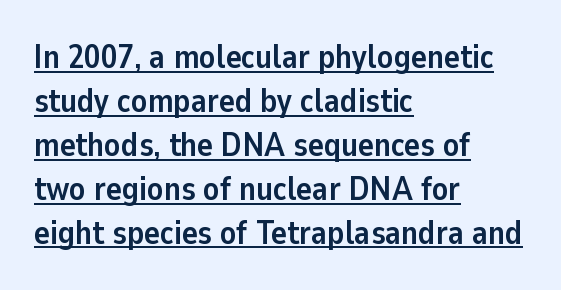
{"serif": "no", "italic": "no", "bold": "yes", "weight": "semibold", "width": "normal", "stroke_contrast": "low", "x_height": "medium", "monospaced": "no", "underline": "yes", "align": "left", "line_spacing": "normal", "line_spacing_ratio": 1.33, "letter_spacing": "normal", "letter_spacing_em": 0.0, "glyph_px": 33}
